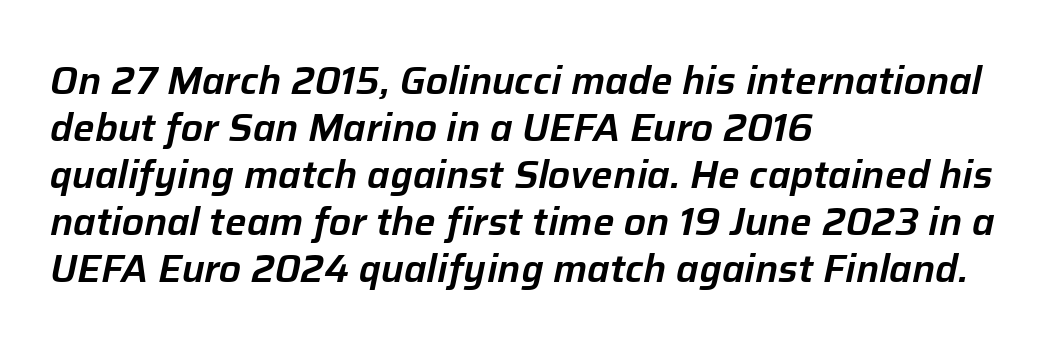
Q: Is the text italic (slanted)? A: Yes, it leans right by about 12 degrees.
Q: Is the text underlined? A: No.
Q: How is the paragraph aligned? A: Left-aligned.
Q: Is the spacing between letters normal or unusually wide? A: Normal.
Q: Width (condensed, normal, or wide)? A: Normal.
Q: Stroke contrast? A: Low.
Q: x-height? A: Medium.
Q: Monospaced? A: No.
